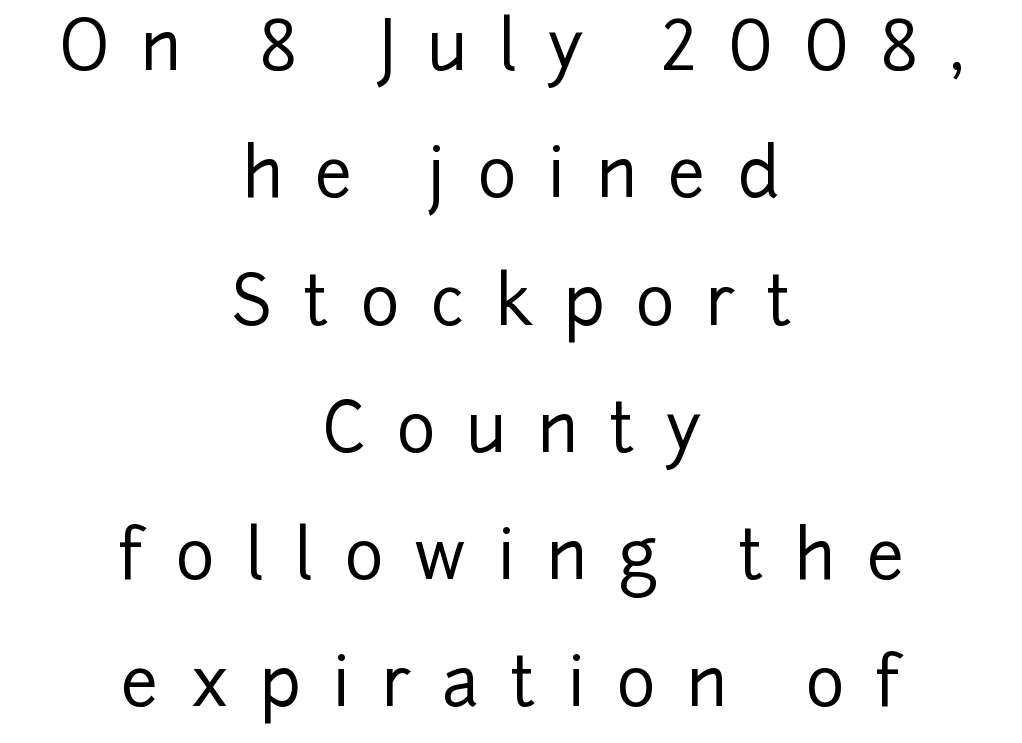
The image shows 67 px sans-serif type, upright; set centered, loose line spacing (1.9x), unusually wide letter spacing (+0.46 em), not underlined; low stroke contrast and a medium x-height.
